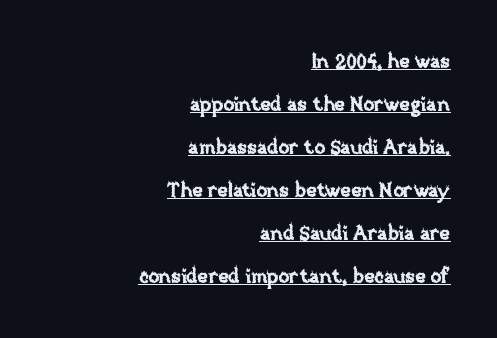
{"italic": "no", "underline": "yes", "align": "right", "line_spacing": "loose", "line_spacing_ratio": 2.15, "letter_spacing": "normal", "letter_spacing_em": 0.0, "glyph_px": 20}
